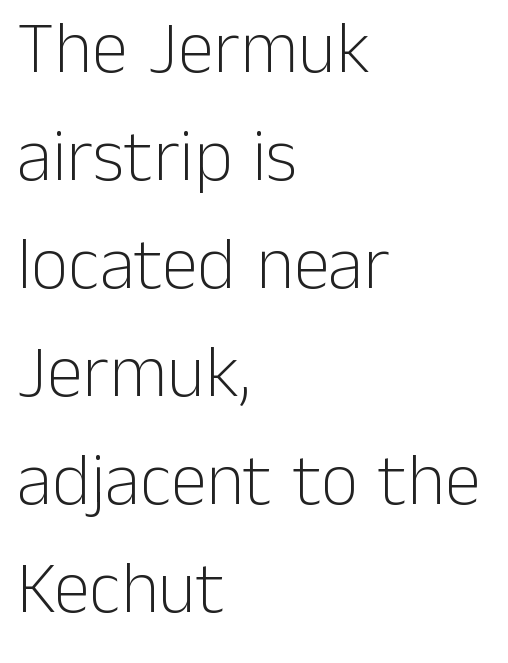
{"serif": "no", "italic": "no", "bold": "no", "weight": "light", "width": "normal", "stroke_contrast": "low", "x_height": "medium", "monospaced": "no", "underline": "no", "align": "left", "line_spacing": "normal", "line_spacing_ratio": 1.48, "letter_spacing": "normal", "letter_spacing_em": 0.0, "glyph_px": 73}
